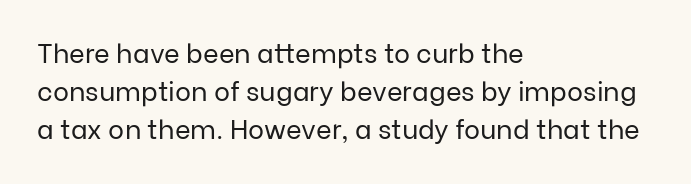
Q: Is the text bold? A: No.
Q: Is the text italic (slanted)? A: No, it is upright.
Q: Is the text underlined? A: No.
Q: How is the paragraph aligned? A: Left-aligned.
Q: Is the spacing between letters normal or unusually wide? A: Normal.
Q: Is the spacing between lines tight, normal or loose? A: Normal.
